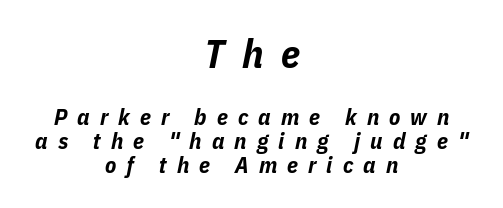
{"italic": "yes", "lean": "right", "slant_degrees": 11, "bold": "yes", "weight": "bold", "width": "condensed", "stroke_contrast": "low", "x_height": "medium", "monospaced": "no", "underline": "no", "align": "center", "line_spacing": "tight", "line_spacing_ratio": 1.05, "letter_spacing": "wide", "letter_spacing_em": 0.44, "larger_block": "first", "size_ratio": 1.74, "glyph_px": 40}
